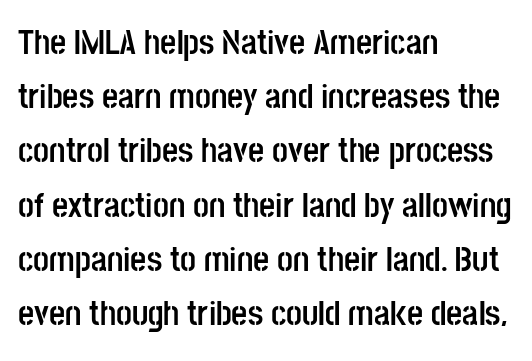
Q: Is the text bold? A: Yes.
Q: Is the text italic (slanted)? A: No, it is upright.
Q: Is the typeface a serif or a sans-serif typeface? A: Sans-serif.
Q: Is the text underlined? A: No.
Q: How is the paragraph aligned? A: Left-aligned.
Q: Is the spacing between letters normal or unusually wide? A: Normal.
Q: Is the spacing between lines tight, normal or loose? A: Normal.
Q: Width (condensed, normal, or wide)? A: Condensed.
Q: Stroke contrast? A: Low.
Q: x-height? A: Large.
Q: Monospaced? A: No.
